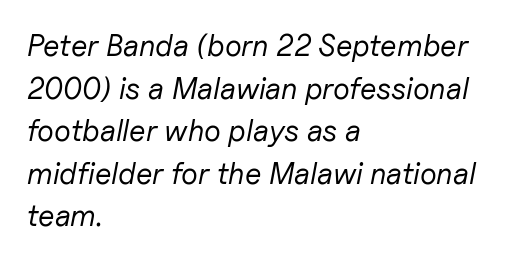
The image shows 30 px regular-weight type, italic (leaning right); set left-aligned, normal line spacing (1.42x), normal letter spacing, not underlined; low stroke contrast and a medium x-height.
